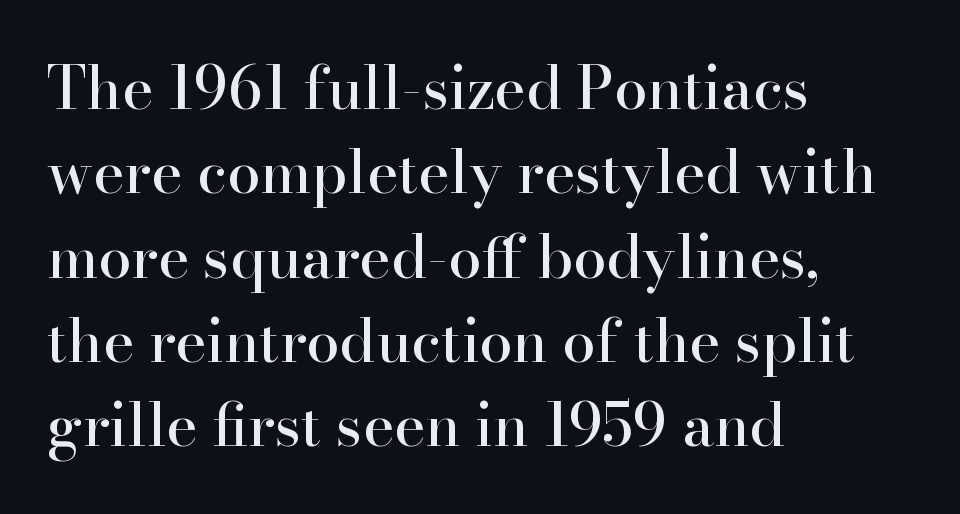
{"serif": "yes", "italic": "no", "width": "normal", "stroke_contrast": "high", "x_height": "small", "monospaced": "no", "underline": "no", "align": "left", "line_spacing": "normal", "line_spacing_ratio": 1.43, "letter_spacing": "normal", "letter_spacing_em": 0.0, "glyph_px": 59}
